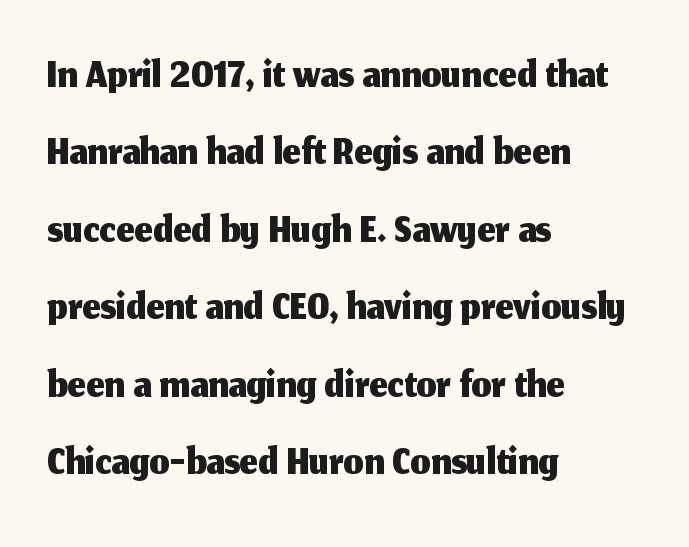
A clean baseline with only descenders dipping below it. Check where the strokes stop: nothing finishes them off — pure sans. The rendering uses natural spacing where letterforms have individual widths. Line beginnings align vertically; line endings do not. Honestly, the letter spacing is just normal — you wouldn't notice it. The letters stand upright; this is a roman face.
